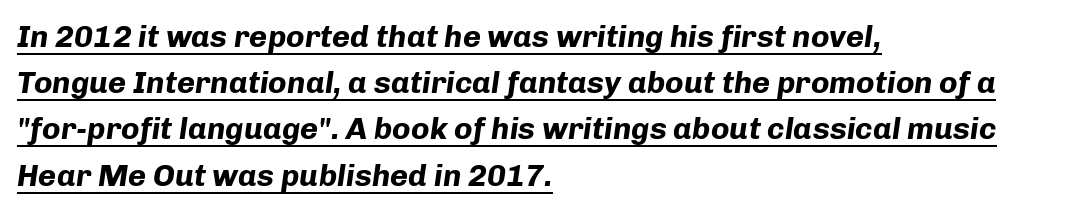
The sample's only ornament is a line tracing under the words. There's an unmistakable incline to the writing here. Is this a fixed-width face? No — the glyphs have proportional, varying widths. Each new line begins a customary step beneath the previous one. Caption: bold face, heavy strokes.
